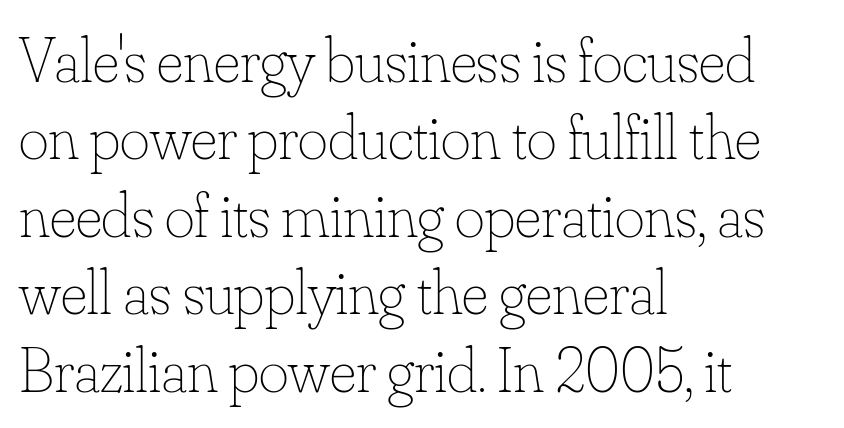
{"italic": "no", "bold": "no", "weight": "thin", "width": "normal", "stroke_contrast": "low", "x_height": "small", "monospaced": "no", "underline": "no", "align": "left", "line_spacing_ratio": 1.21, "letter_spacing": "normal", "letter_spacing_em": 0.0, "glyph_px": 64}
